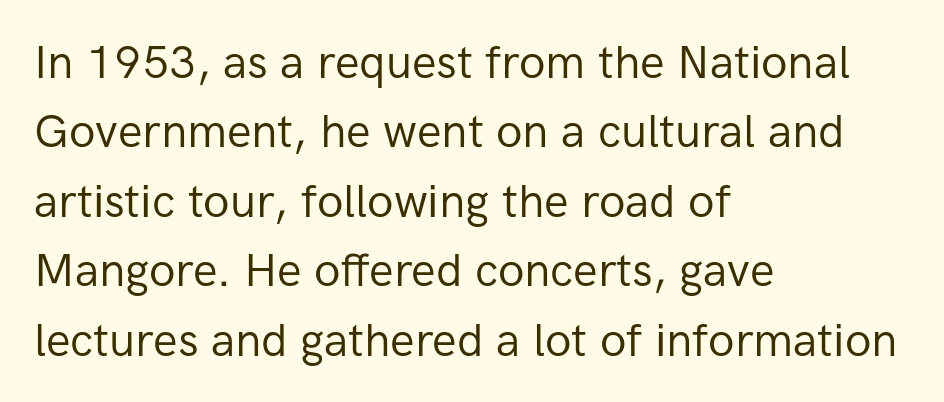
{"serif": "no", "italic": "no", "bold": "no", "weight": "regular", "width": "normal", "stroke_contrast": "low", "x_height": "medium", "monospaced": "no", "underline": "no", "align": "left", "line_spacing": "normal", "line_spacing_ratio": 1.51, "letter_spacing": "normal", "letter_spacing_em": 0.0, "glyph_px": 46}
